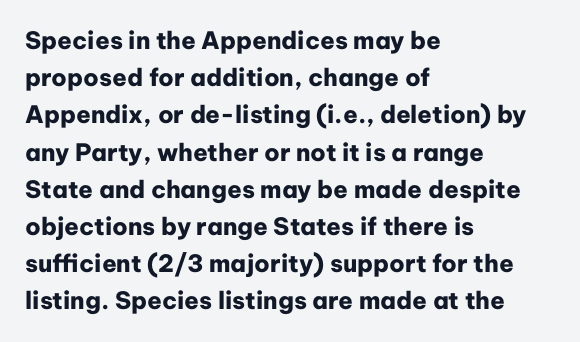
The image shows 24 px bold type, upright; set left-aligned, normal line spacing (1.55x), normal letter spacing, not underlined.
